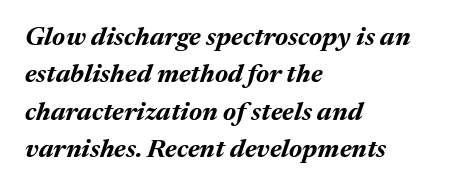
{"italic": "yes", "lean": "right", "slant_degrees": 17, "bold": "yes", "underline": "no", "align": "left", "line_spacing": "normal", "line_spacing_ratio": 1.44, "letter_spacing": "normal", "letter_spacing_em": 0.0, "glyph_px": 26}
